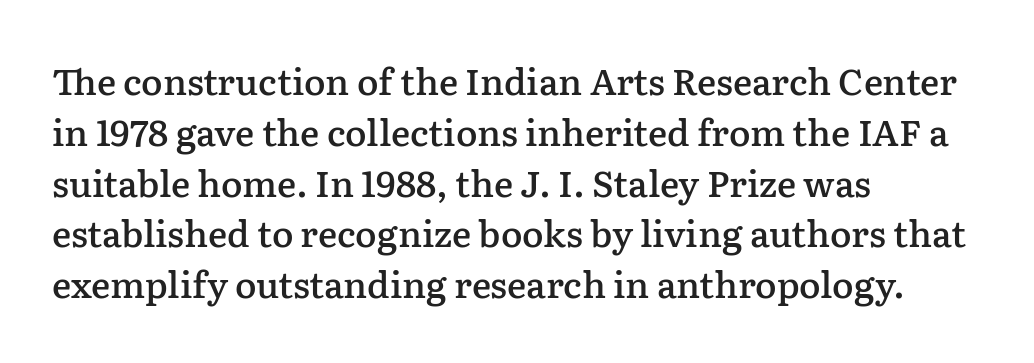
The image shows 36 px semibold serif type, upright; set left-aligned, normal line spacing (1.41x), normal letter spacing, not underlined; low stroke contrast and a medium x-height.
